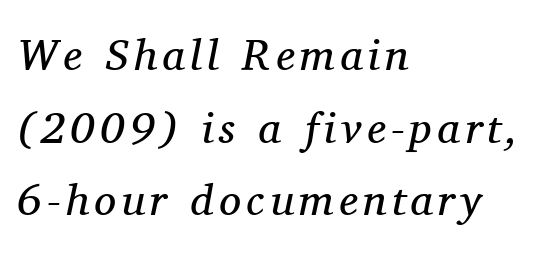
Q: Is the text bold? A: No.
Q: Is the text italic (slanted)? A: Yes, it leans right by about 11 degrees.
Q: Is the typeface a serif or a sans-serif typeface? A: Serif.
Q: Is the text underlined? A: No.
Q: How is the paragraph aligned? A: Left-aligned.
Q: Is the spacing between lines tight, normal or loose? A: Normal.
Q: Width (condensed, normal, or wide)? A: Normal.
Q: Stroke contrast? A: Medium.
Q: x-height? A: Medium.
Q: Monospaced? A: No.
